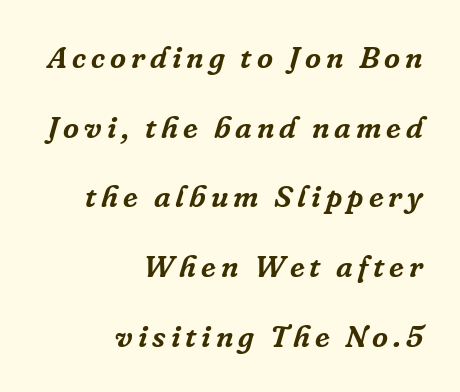
Q: Is the text italic (slanted)? A: Yes, it leans right by about 16 degrees.
Q: Is the typeface a serif or a sans-serif typeface? A: Serif.
Q: Is the text underlined? A: No.
Q: How is the paragraph aligned? A: Right-aligned.
Q: Is the spacing between lines tight, normal or loose? A: Loose.
Q: Width (condensed, normal, or wide)? A: Normal.
Q: Stroke contrast? A: Low.
Q: x-height? A: Medium.
Q: Monospaced? A: No.
